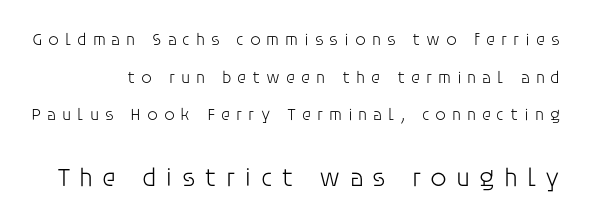
Caption: face not bold, strokes unweighted. These lines stand farther apart than default settings would place them. Note: smaller setting up top, larger setting below. Tracking here is generous; glyphs stand well apart from one another. You can tell it's not italic because the verticals are truly vertical. Clear beneath every line of the passage.
